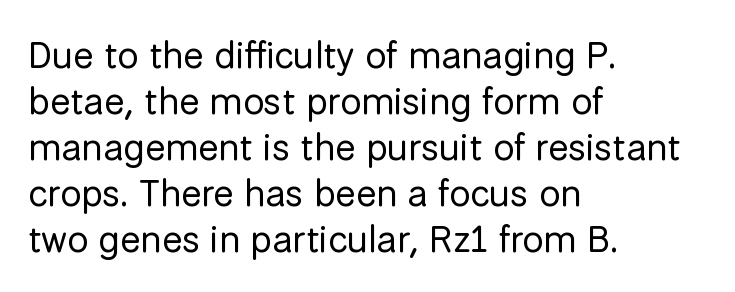
Q: Is the text bold? A: No.
Q: Is the text italic (slanted)? A: No, it is upright.
Q: Is the typeface a serif or a sans-serif typeface? A: Sans-serif.
Q: Is the text underlined? A: No.
Q: How is the paragraph aligned? A: Left-aligned.
Q: Is the spacing between letters normal or unusually wide? A: Normal.
Q: Width (condensed, normal, or wide)? A: Normal.
Q: Stroke contrast? A: Low.
Q: x-height? A: Medium.
Q: Monospaced? A: No.
